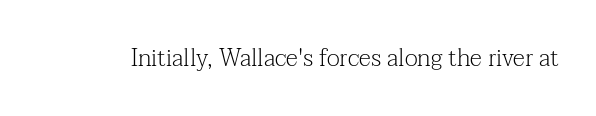
The image shows 24 px text type, upright; set normal letter spacing, not underlined.
